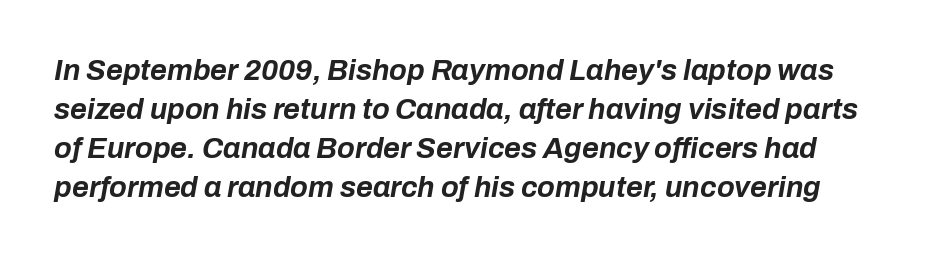
A typesetter would call this zero additional tracking. What weight is shown? A full bold with thick strokes. This block has exactly the height ordinary leading produces. Lines of text with bare space underneath.
